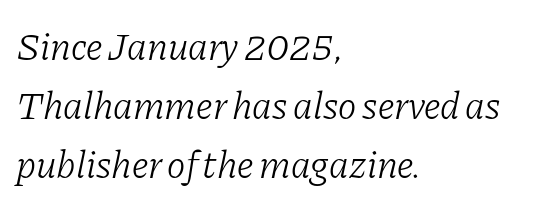
The image shows 39 px light serif type, italic (leaning right); set left-aligned, normal line spacing (1.51x), normal letter spacing, not underlined; low stroke contrast and a medium x-height.
